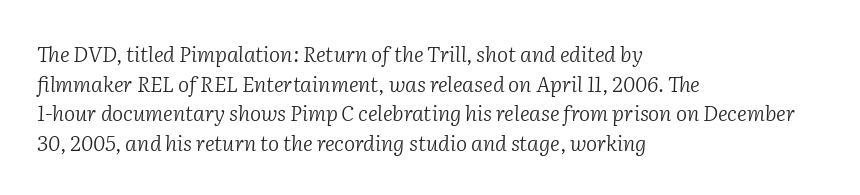
Q: Is the text bold? A: No.
Q: Is the text italic (slanted)? A: Yes, it leans right by about 2 degrees.
Q: Is the text underlined? A: No.
Q: How is the paragraph aligned? A: Left-aligned.
Q: Is the spacing between letters normal or unusually wide? A: Normal.
Q: Is the spacing between lines tight, normal or loose? A: Normal.
